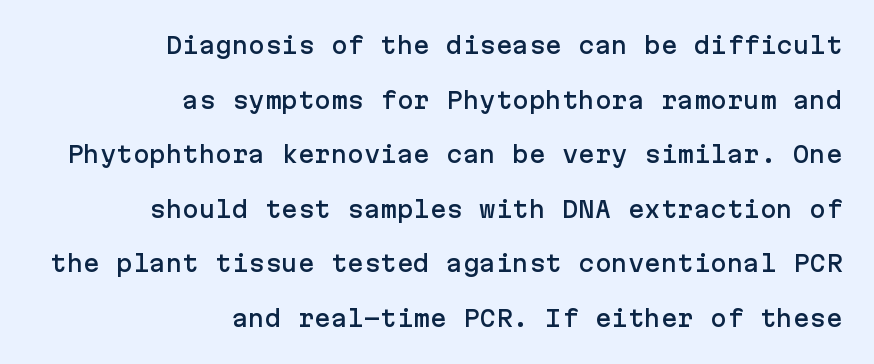
Characters remain perfectly vertical along every line. You could fit nearly another row in the gap between these rows. Check the space under the baseline: it is left empty. In terms of letterspacing, this is plain default setting. Compared with a flush-left layout, this one pins lines to the opposite, right side.
